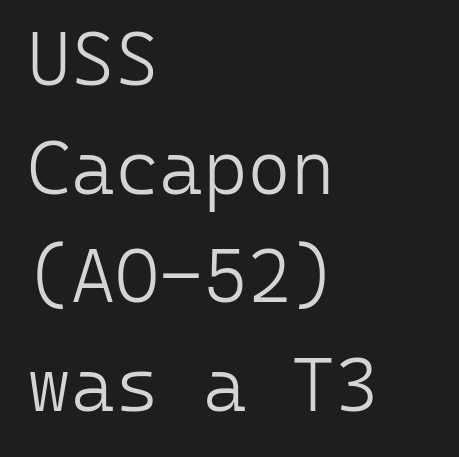
This sample has the even, mechanical cadence of fixed-width lettering. Italic? Not at all — the glyphs are vertical. Quick note: underline off. Observe the ordinary spacing: letters are neighbours, not strangers. How would I describe the line gaps? Plain and ordinary.
